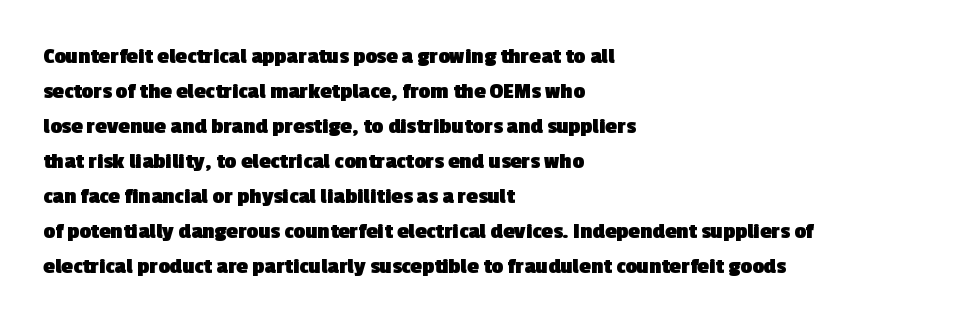
Q: Is the text bold? A: Yes.
Q: Is the text underlined? A: No.
Q: How is the paragraph aligned? A: Left-aligned.
Q: Is the spacing between letters normal or unusually wide? A: Normal.
Q: Is the spacing between lines tight, normal or loose? A: Normal.
